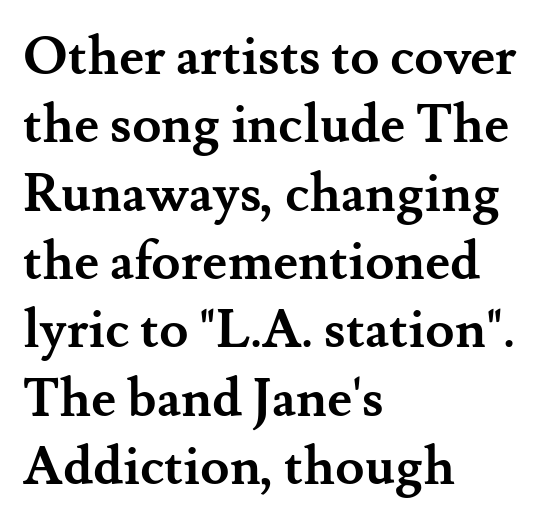
Q: Is the text bold? A: Yes.
Q: Is the text italic (slanted)? A: No, it is upright.
Q: Is the typeface a serif or a sans-serif typeface? A: Serif.
Q: Is the text underlined? A: No.
Q: How is the paragraph aligned? A: Left-aligned.
Q: Is the spacing between letters normal or unusually wide? A: Normal.
Q: Is the spacing between lines tight, normal or loose? A: Normal.
Q: Width (condensed, normal, or wide)? A: Normal.
Q: Stroke contrast? A: Medium.
Q: x-height? A: Small.
Q: Monospaced? A: No.
